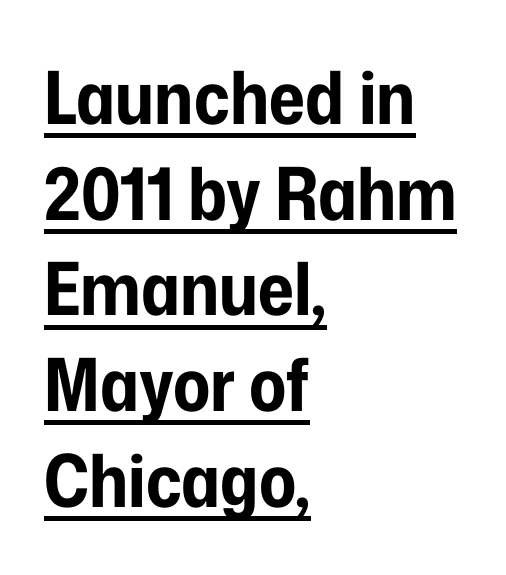
This is sans-serif lettering, the kind often seen on screens and signage. The lines sit at an ordinary, default distance from one another. Note the varied advance widths — an 'i' is clearly narrower than an 'm'. Chunky letters — that's bold for sure. These lines stack with their left ends in a neat column. The lettering is marked with a stroke running underneath it.
